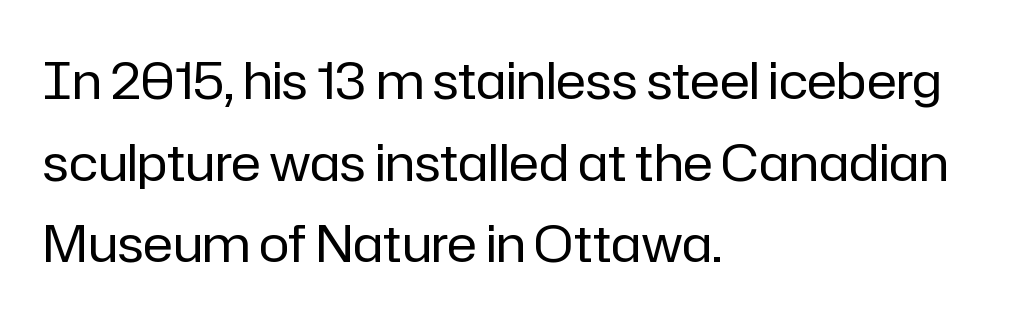
There is no visible air inserted between adjacent glyphs. Think of a printed novel: that variable character pitch is what you see here. No letter is thick-stroked: the sample isn't bold. Nothing sits at the stroke ends, so this counts as sans-serif. The letters stand upright; this is a roman face.
